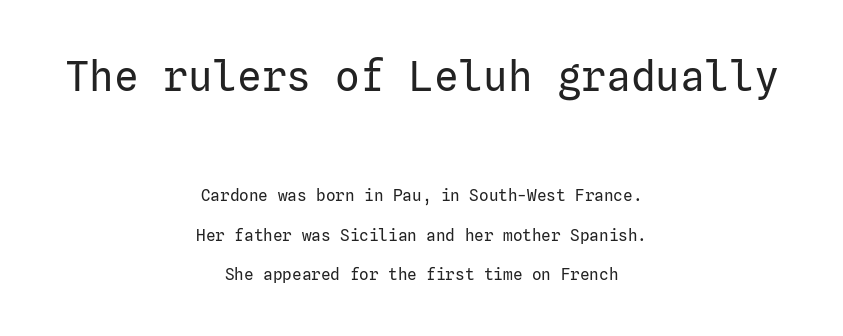
The image shows 41 px regular-weight sans-serif type, upright; set centered, loose line spacing (2.47x), normal letter spacing, not underlined; the first (top) block is 2.56x larger; low stroke contrast and a medium x-height.
